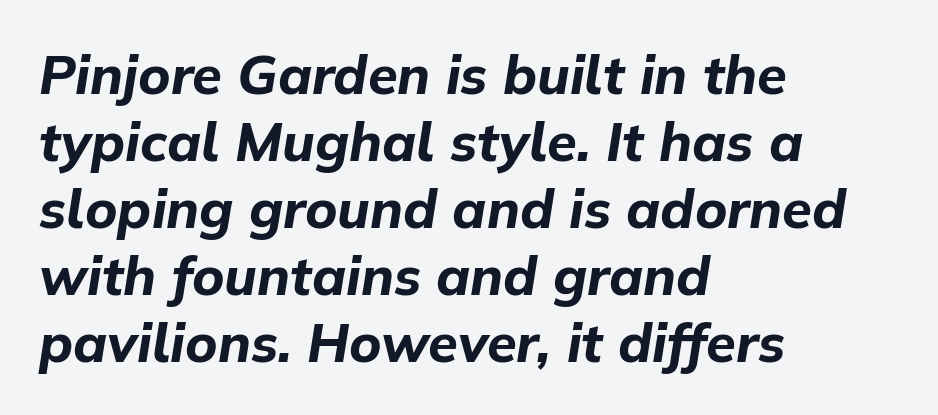
Typeset ragged right — the left edge is the straight one. There's an unmistakable incline to the writing here. The rendering keeps characters at their native spacing. A typesetter would call this proportional, since set widths differ per character. Descenders hang freely into open space. Every letter is thick-stroked: bold, no question.
